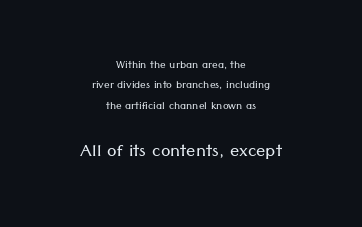
Q: Is the text bold? A: No.
Q: Is the text italic (slanted)? A: No, it is upright.
Q: Is the text underlined? A: No.
Q: How is the paragraph aligned? A: Centered.
Q: Is the spacing between letters normal or unusually wide? A: Normal.
Q: Is the spacing between lines tight, normal or loose? A: Normal.
Q: Which block of text is set in a larger size, the first (top) or the second (bottom)? A: The second (bottom) one.
